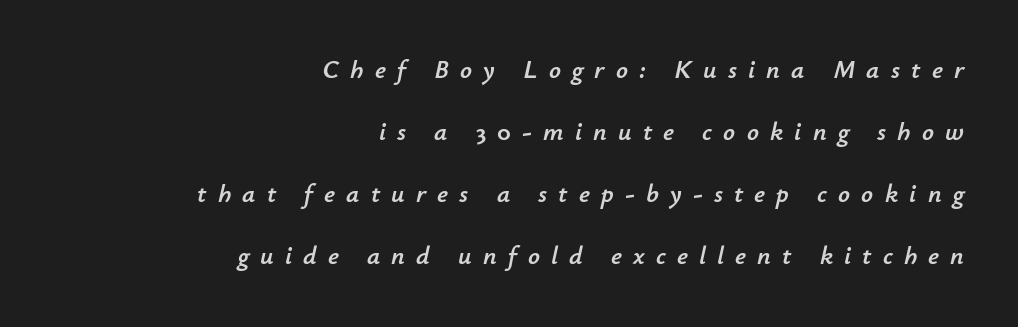
The image shows 26 px text type, italic (leaning right); set right-aligned, loose line spacing (2.39x), unusually wide letter spacing (+0.43 em), not underlined.
